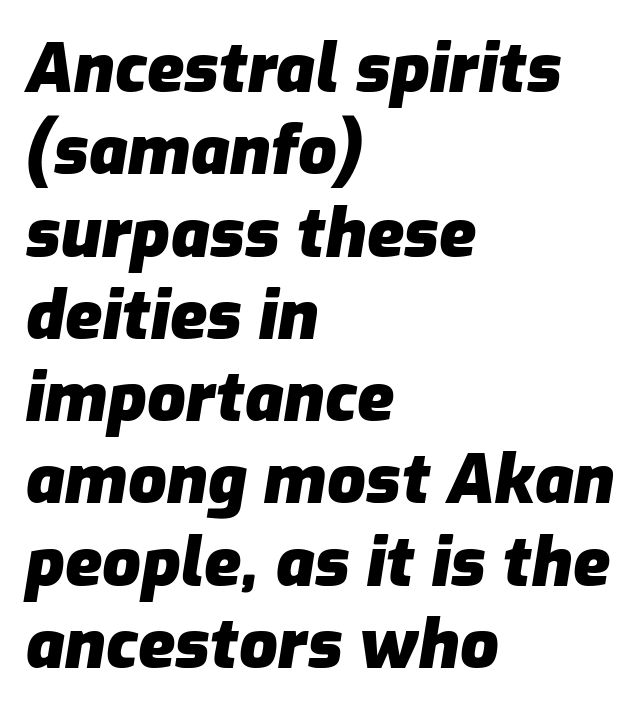
{"italic": "yes", "lean": "right", "slant_degrees": 9, "bold": "yes", "weight": "heavy", "width": "normal", "stroke_contrast": "low", "x_height": "medium", "monospaced": "no", "underline": "no", "align": "left", "line_spacing_ratio": 1.21, "letter_spacing": "normal", "letter_spacing_em": 0.0, "glyph_px": 68}
